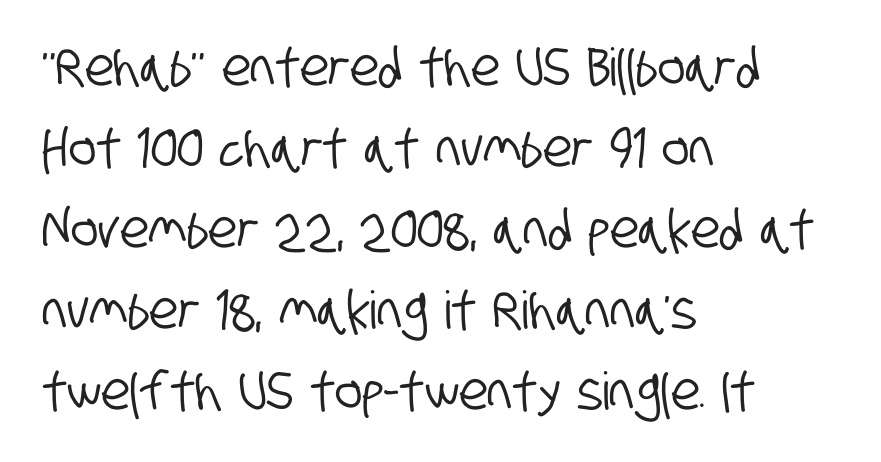
Q: Is the typeface a serif or a sans-serif typeface? A: Sans-serif.
Q: Is the text underlined? A: No.
Q: How is the paragraph aligned? A: Left-aligned.
Q: Is the spacing between letters normal or unusually wide? A: Normal.
Q: Is the spacing between lines tight, normal or loose? A: Normal.
Q: Width (condensed, normal, or wide)? A: Condensed.
Q: Stroke contrast? A: Low.
Q: x-height? A: Large.
Q: Monospaced? A: No.
